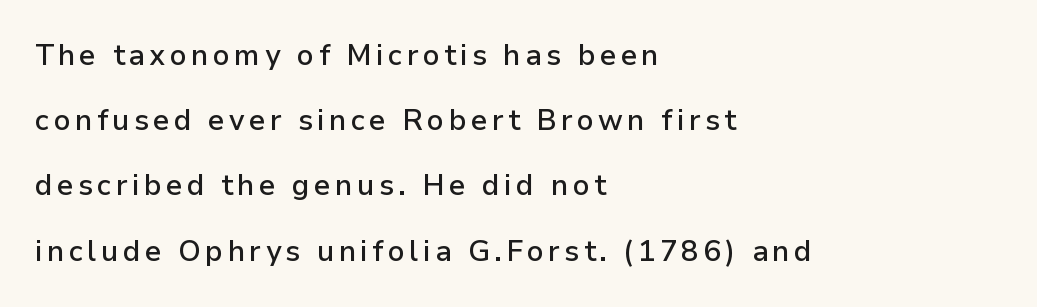
The image shows 29 px semibold sans-serif type, upright; set left-aligned, loose line spacing (2.25x), not underlined; low stroke contrast and a medium x-height.
